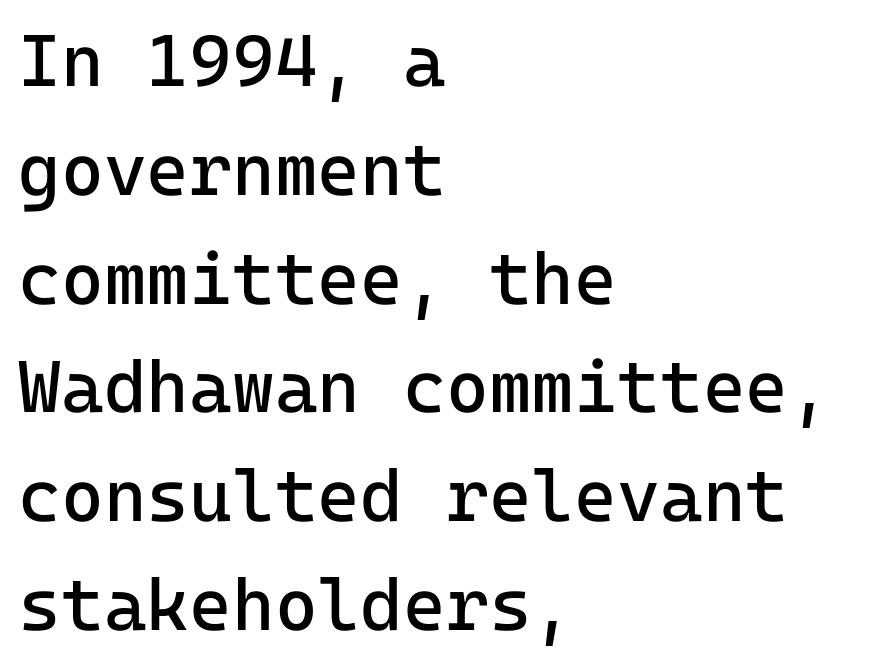
Q: Is the text bold? A: No.
Q: Is the text italic (slanted)? A: No, it is upright.
Q: Is the typeface a serif or a sans-serif typeface? A: Sans-serif.
Q: Is the text underlined? A: No.
Q: How is the paragraph aligned? A: Left-aligned.
Q: Is the spacing between letters normal or unusually wide? A: Normal.
Q: Is the spacing between lines tight, normal or loose? A: Normal.
Q: Width (condensed, normal, or wide)? A: Normal.
Q: Stroke contrast? A: Low.
Q: x-height? A: Medium.
